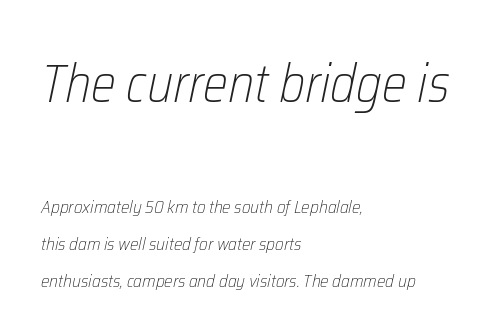
{"italic": "yes", "lean": "right", "slant_degrees": 12, "bold": "no", "weight": "light", "width": "condensed", "stroke_contrast": "low", "x_height": "medium", "monospaced": "no", "underline": "no", "align": "left", "line_spacing": "loose", "line_spacing_ratio": 2.05, "letter_spacing": "normal", "letter_spacing_em": 0.0, "larger_block": "first", "size_ratio": 2.94, "glyph_px": 53}
